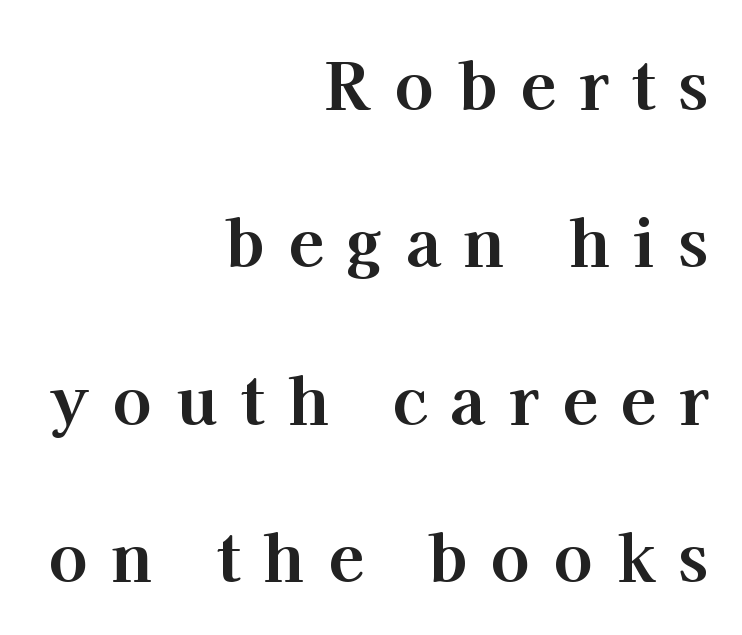
Q: Is the text bold? A: Yes.
Q: Is the text italic (slanted)? A: No, it is upright.
Q: Is the typeface a serif or a sans-serif typeface? A: Serif.
Q: Is the text underlined? A: No.
Q: How is the paragraph aligned? A: Right-aligned.
Q: Is the spacing between letters normal or unusually wide? A: Unusually wide.
Q: Is the spacing between lines tight, normal or loose? A: Loose.
Q: Width (condensed, normal, or wide)? A: Normal.
Q: Stroke contrast? A: High.
Q: x-height? A: Medium.
Q: Monospaced? A: No.
